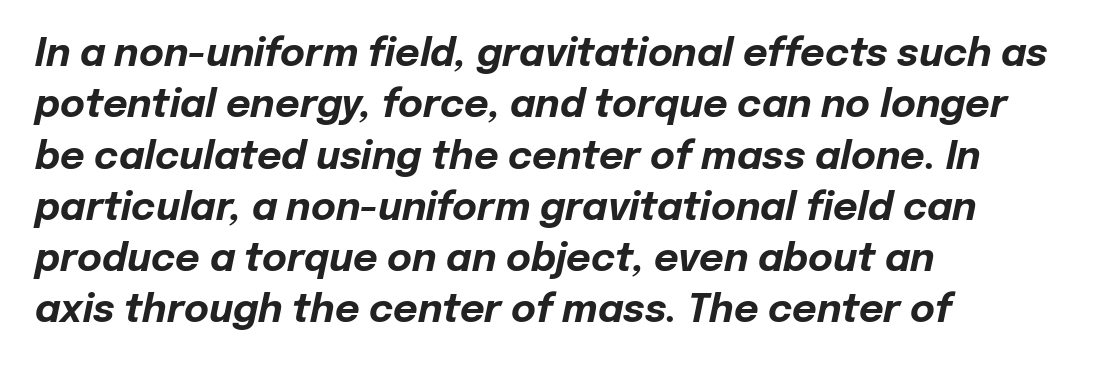
A classic flush-left, rag-right setting is used for this passage. Line spacing here is normal. A typesetter would call this zero additional tracking. Observe the lean: these are italic letterforms. Spacing verdict: proportional, widths tailored to each character. Strokes here are thick enough to call this a true bold.
